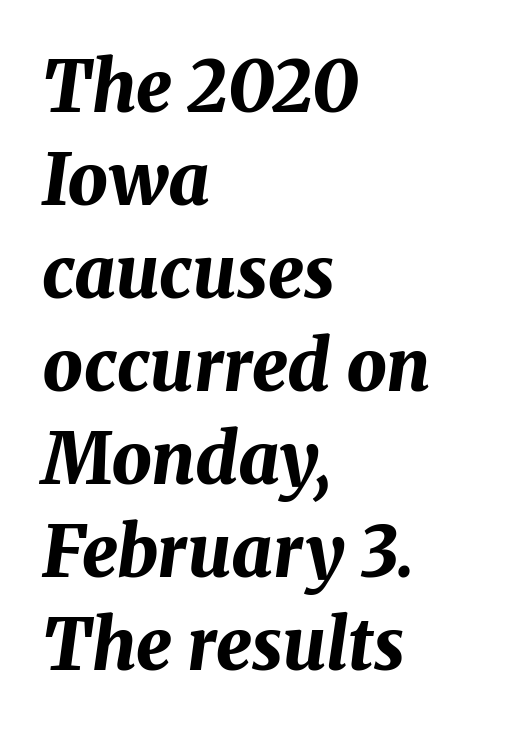
The glyphs are unaccompanied by any horizontal stroke below them. This rendering leaves character spacing at its baseline value. Horizontal bands of white between lines are of average thickness. Plenty of ink on the page — the face is bold.
